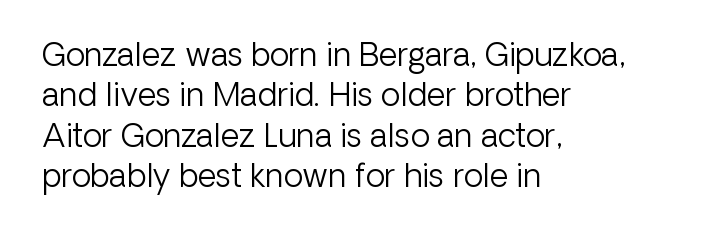
A typesetter would mark this as roman, not italic. The rendering uses natural spacing where letterforms have individual widths. The space beneath each line is pristine and unruled. This rendering employs a face without finishing strokes, i.e., a sans-serif. Compared with typical body copy, the letter spacing here is the same.
